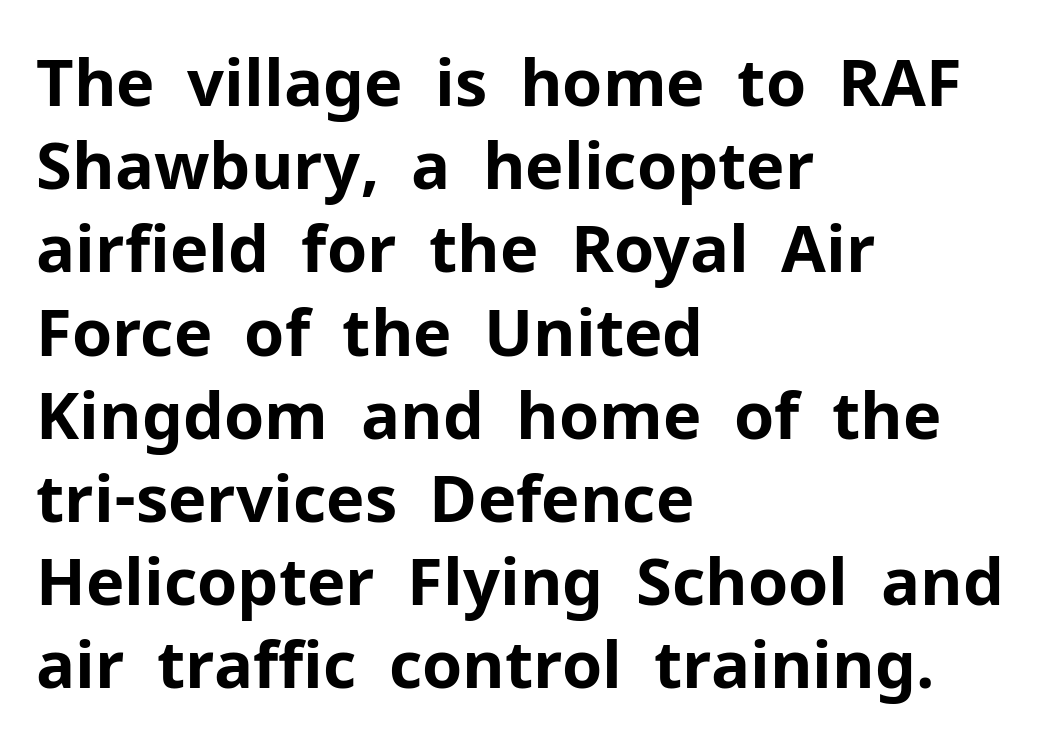
Quick note: underline off. Students, observe: this is what conventionally led text looks like. This sample uses an upright cut, with every glyph sitting square on the baseline. Is this a fixed-width face? No — the glyphs have proportional, varying widths.
